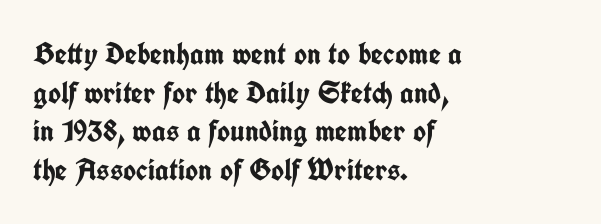
Q: Is the text bold? A: Yes.
Q: Is the text italic (slanted)? A: No, it is upright.
Q: Is the typeface a serif or a sans-serif typeface? A: Sans-serif.
Q: Is the text underlined? A: No.
Q: How is the paragraph aligned? A: Left-aligned.
Q: Is the spacing between letters normal or unusually wide? A: Normal.
Q: Is the spacing between lines tight, normal or loose? A: Normal.
Q: Width (condensed, normal, or wide)? A: Condensed.
Q: Stroke contrast? A: Low.
Q: x-height? A: Medium.
Q: Monospaced? A: No.
